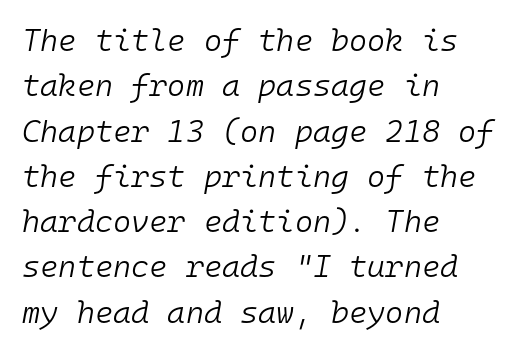
The image shows 31 px light type, italic (leaning right), monospaced; set left-aligned, normal line spacing (1.46x), normal letter spacing, not underlined; low stroke contrast and a medium x-height.
